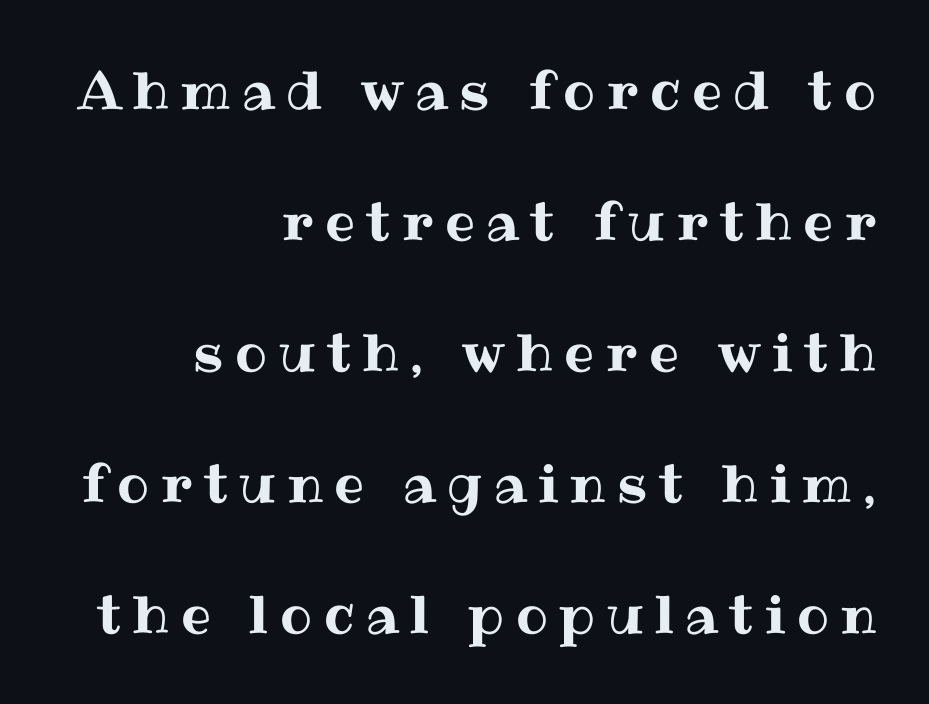
The image shows 53 px text type, upright; set right-aligned, loose line spacing (2.47x), unusually wide letter spacing (+0.22 em), not underlined; medium stroke contrast and a medium x-height.
